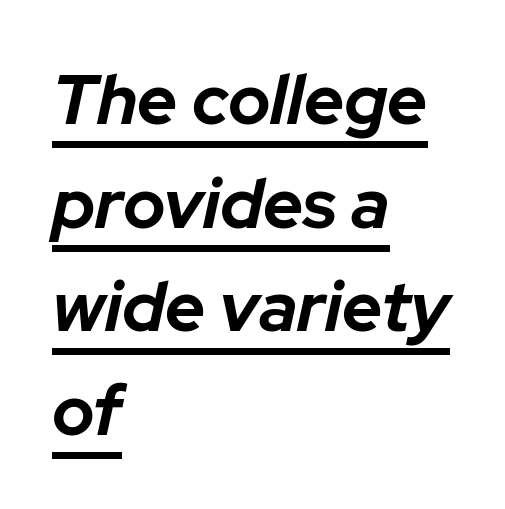
Q: Is the text bold? A: Yes.
Q: Is the text italic (slanted)? A: Yes, it leans right by about 12 degrees.
Q: Is the text underlined? A: Yes.
Q: How is the paragraph aligned? A: Left-aligned.
Q: Is the spacing between letters normal or unusually wide? A: Normal.
Q: Is the spacing between lines tight, normal or loose? A: Normal.
Q: Width (condensed, normal, or wide)? A: Normal.
Q: Stroke contrast? A: Low.
Q: x-height? A: Medium.
Q: Monospaced? A: No.
